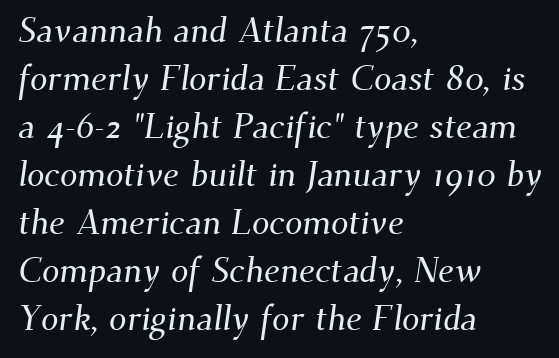
Q: Is the typeface a serif or a sans-serif typeface? A: Serif.
Q: Is the text underlined? A: No.
Q: How is the paragraph aligned? A: Left-aligned.
Q: Is the spacing between letters normal or unusually wide? A: Normal.
Q: Is the spacing between lines tight, normal or loose? A: Normal.
Q: Width (condensed, normal, or wide)? A: Normal.
Q: Stroke contrast? A: Medium.
Q: x-height? A: Small.
Q: Monospaced? A: No.
